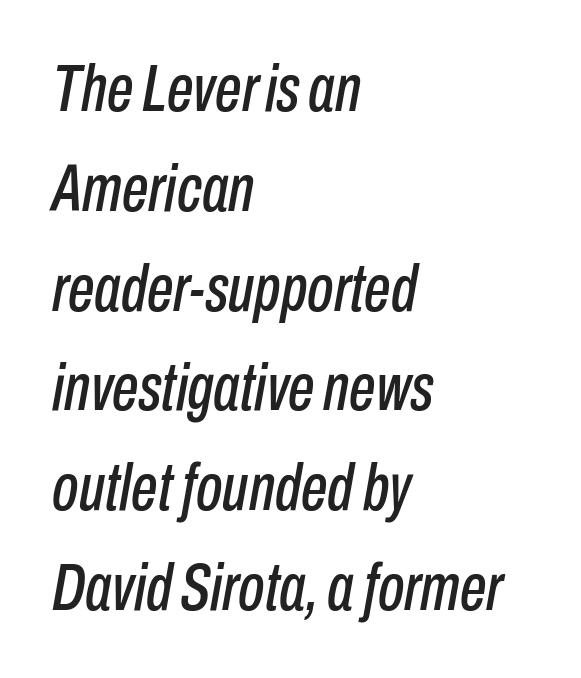
Q: Is the text italic (slanted)? A: Yes, it leans right by about 10 degrees.
Q: Is the text underlined? A: No.
Q: How is the paragraph aligned? A: Left-aligned.
Q: Is the spacing between letters normal or unusually wide? A: Normal.
Q: Is the spacing between lines tight, normal or loose? A: Normal.
Q: Width (condensed, normal, or wide)? A: Condensed.
Q: Stroke contrast? A: Low.
Q: x-height? A: Medium.
Q: Monospaced? A: No.
